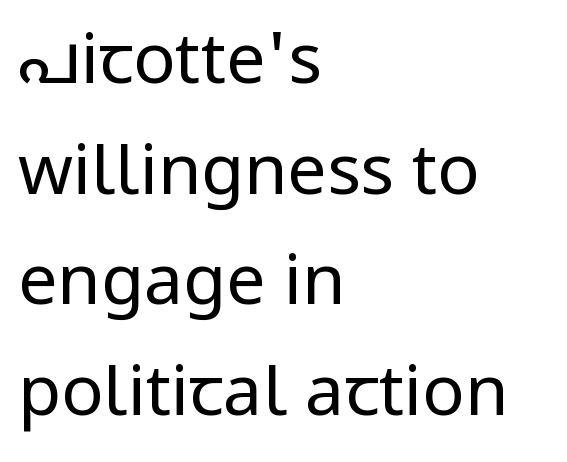
How would I describe the line gaps? Plain and ordinary. This rendering features lettering with no underline. The text was rendered using a sans face with plain stroke endings. A student would call this left alignment; a typographer would say flush left, rag right. No extra tracking has been applied to these lines. The font's upright variant was chosen for this text.
